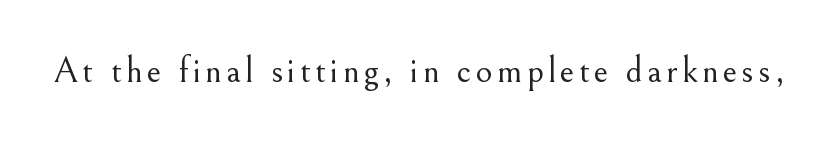
The image shows 36 px light serif type, upright; set not underlined; medium stroke contrast and a small x-height.
